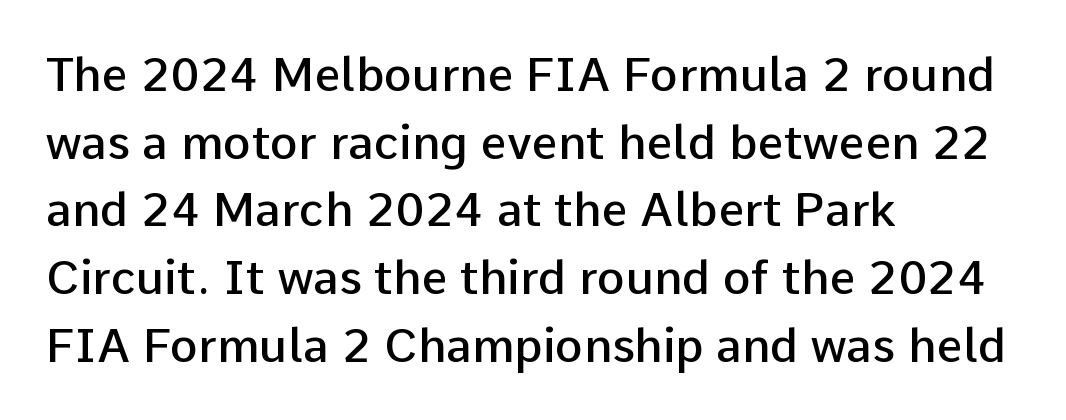
The image shows 47 px semibold sans-serif type, upright; set left-aligned, normal line spacing (1.44x), normal letter spacing, not underlined; low stroke contrast and a medium x-height.
